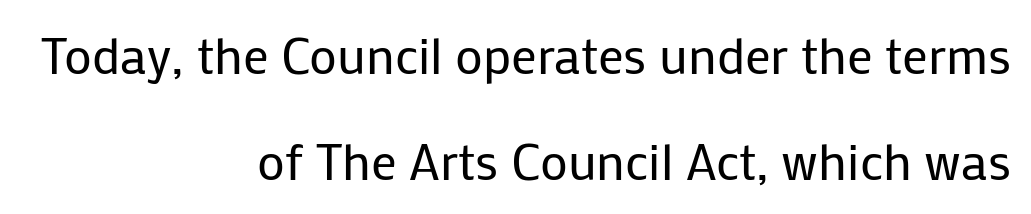
The image shows 51 px regular-weight sans-serif type, upright; set right-aligned, loose line spacing (2.07x), normal letter spacing, not underlined; low stroke contrast and a medium x-height.
